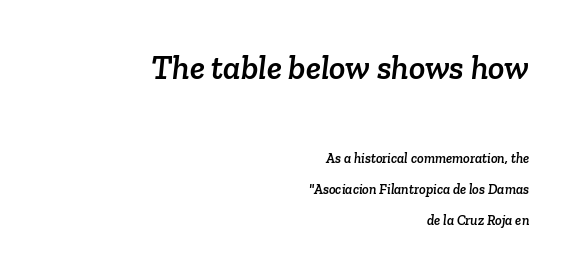
Q: Is the typeface a serif or a sans-serif typeface? A: Serif.
Q: Is the text underlined? A: No.
Q: How is the paragraph aligned? A: Right-aligned.
Q: Is the spacing between letters normal or unusually wide? A: Normal.
Q: Is the spacing between lines tight, normal or loose? A: Loose.
Q: Which block of text is set in a larger size, the first (top) or the second (bottom)? A: The first (top) one.
Q: Width (condensed, normal, or wide)? A: Normal.
Q: Stroke contrast? A: Low.
Q: x-height? A: Medium.
Q: Monospaced? A: No.
